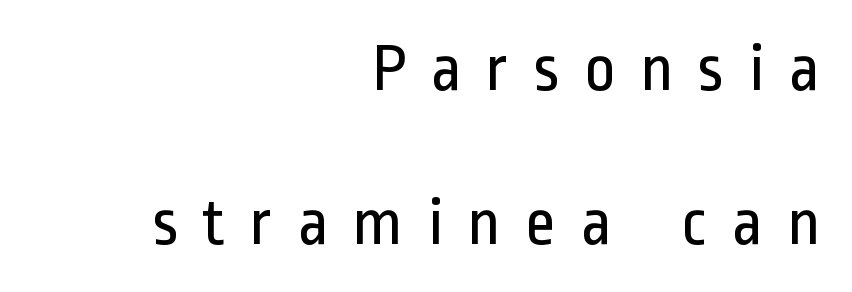
The image shows 68 px regular-weight, condensed sans-serif type, upright; set right-aligned, loose line spacing (2.26x), unusually wide letter spacing (+0.35 em), not underlined; low stroke contrast and a medium x-height.
